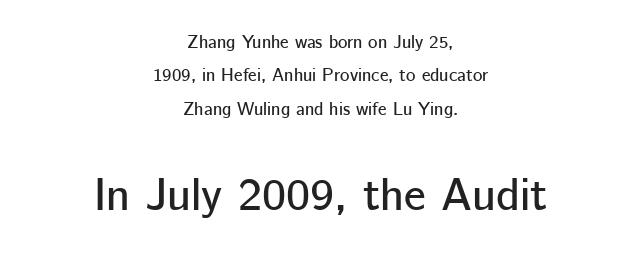
{"serif": "no", "italic": "no", "width": "normal", "stroke_contrast": "low", "x_height": "medium", "monospaced": "no", "underline": "no", "align": "center", "line_spacing_ratio": 1.85, "letter_spacing": "normal", "letter_spacing_em": 0.0, "larger_block": "second", "size_ratio": 2.56, "glyph_px": 46}
